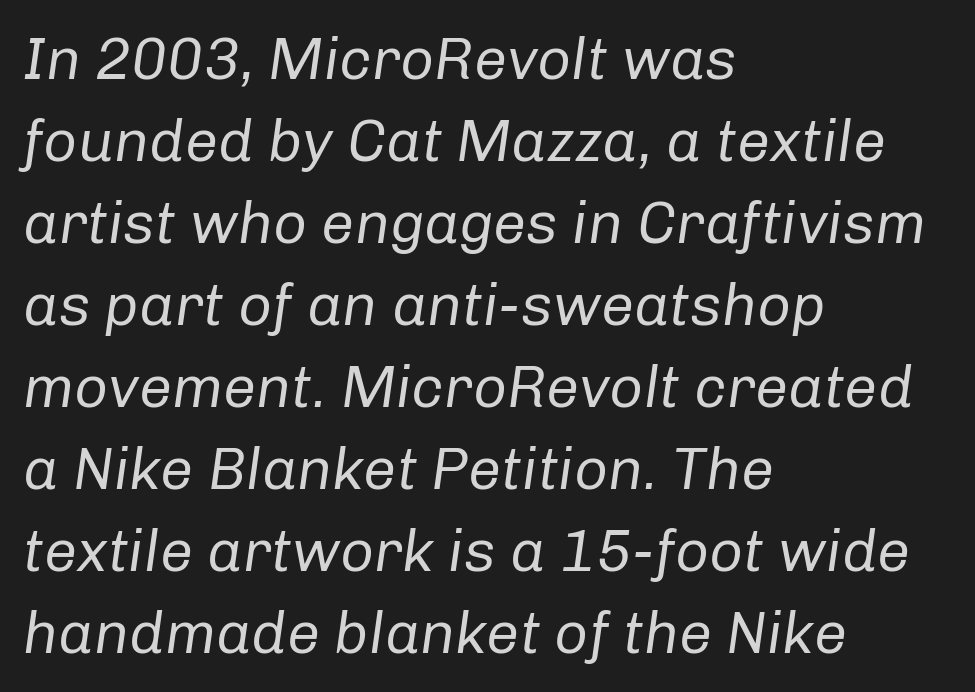
Plain, unruled lines of type. Between one letter and the next there's only the usual sliver of space. Nothing heavy about these letters — not bold at all. In terms of leading, this rendering sits right in the middle.
